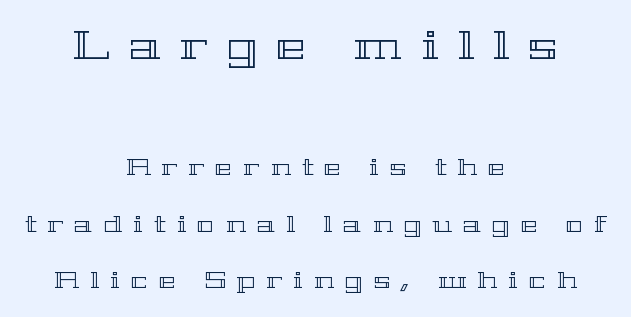
{"italic": "no", "width": "wide", "x_height": "medium", "monospaced": "no", "underline": "no", "align": "center", "line_spacing": "loose", "line_spacing_ratio": 2.47, "letter_spacing": "wide", "letter_spacing_em": 0.48, "larger_block": "first", "size_ratio": 1.74, "glyph_px": 40}
